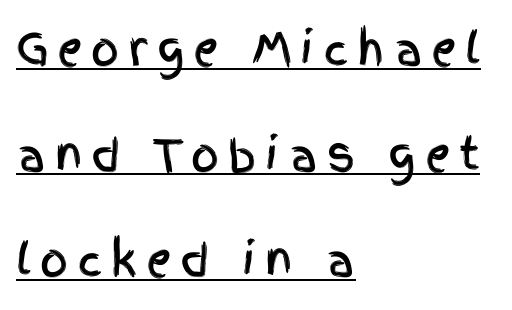
The leading is generous, giving the passage an open texture. The face used here appears with an underline applied. The passage shown has open, widely tracked lettering throughout. The passage shown is typed in a proportional face where columns would drift.
